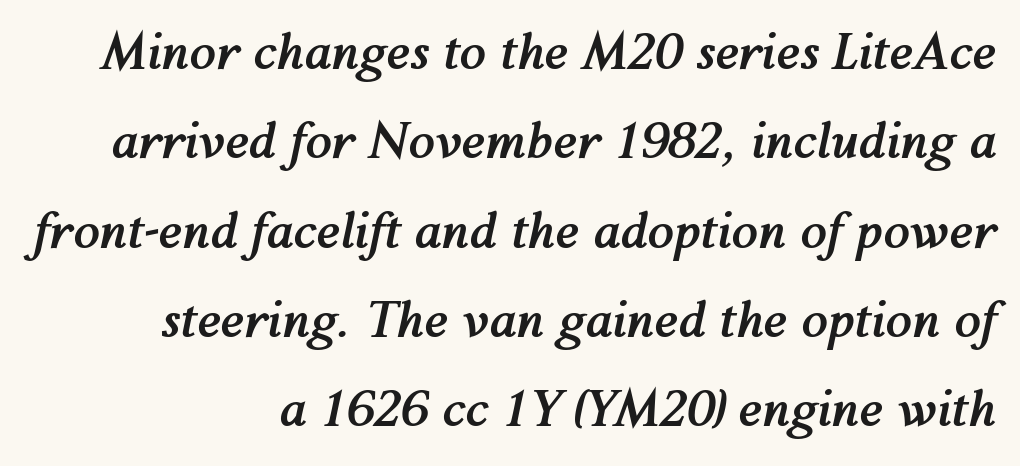
{"italic": "yes", "lean": "right", "slant_degrees": 12, "bold": "yes", "weight": "semibold", "width": "normal", "stroke_contrast": "medium", "x_height": "medium", "monospaced": "no", "underline": "no", "align": "right", "line_spacing_ratio": 1.86, "letter_spacing": "normal", "letter_spacing_em": 0.0, "glyph_px": 48}
